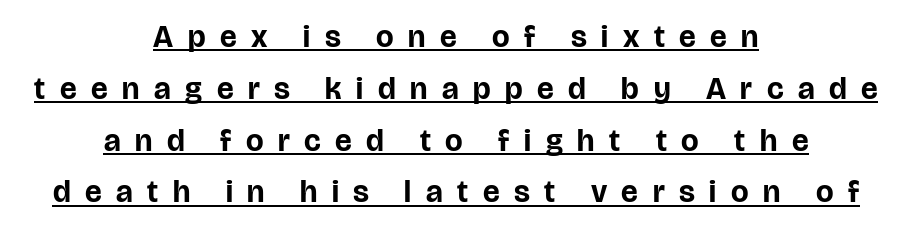
The image shows 31 px bold sans-serif type, upright; set centered, normal line spacing (1.67x), unusually wide letter spacing (+0.47 em), underlined; low stroke contrast and a large x-height.
